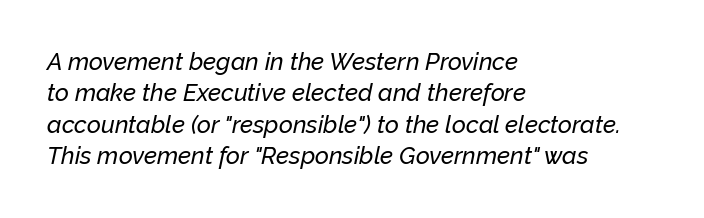
Q: Is the text italic (slanted)? A: Yes, it leans right by about 12 degrees.
Q: Is the text underlined? A: No.
Q: How is the paragraph aligned? A: Left-aligned.
Q: Is the spacing between letters normal or unusually wide? A: Normal.
Q: Is the spacing between lines tight, normal or loose? A: Normal.
